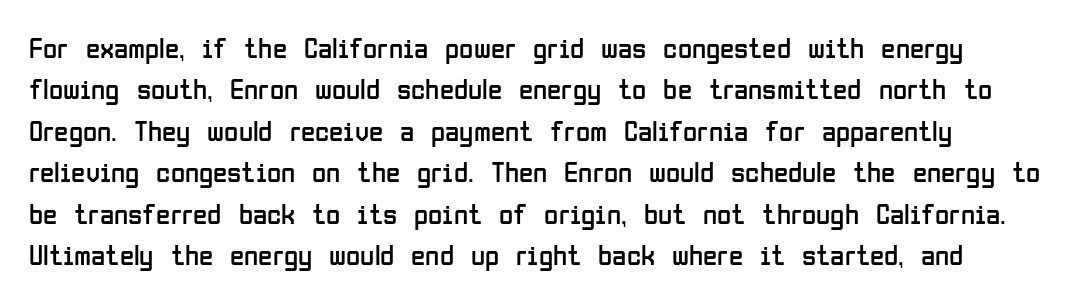
{"serif": "no", "italic": "no", "bold": "no", "weight": "regular", "width": "condensed", "stroke_contrast": "low", "x_height": "medium", "monospaced": "no", "underline": "no", "line_spacing": "normal", "line_spacing_ratio": 1.43, "letter_spacing": "normal", "letter_spacing_em": 0.0, "glyph_px": 29}
